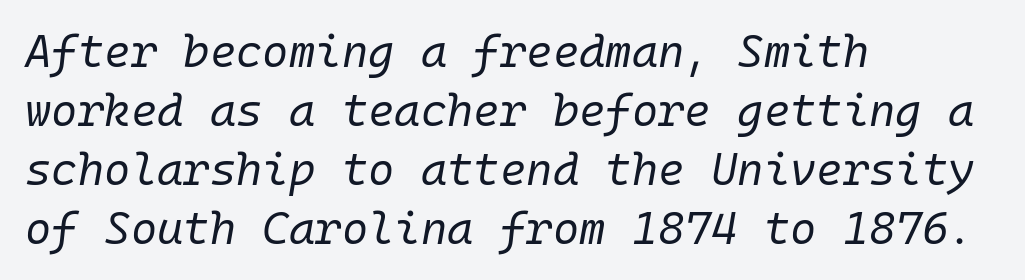
Q: Is the text bold? A: No.
Q: Is the text italic (slanted)? A: Yes, it leans right by about 10 degrees.
Q: Is the text underlined? A: No.
Q: How is the paragraph aligned? A: Left-aligned.
Q: Is the spacing between letters normal or unusually wide? A: Normal.
Q: Is the spacing between lines tight, normal or loose? A: Normal.
Q: Width (condensed, normal, or wide)? A: Normal.
Q: Stroke contrast? A: Low.
Q: x-height? A: Medium.
Q: Monospaced? A: Yes.
